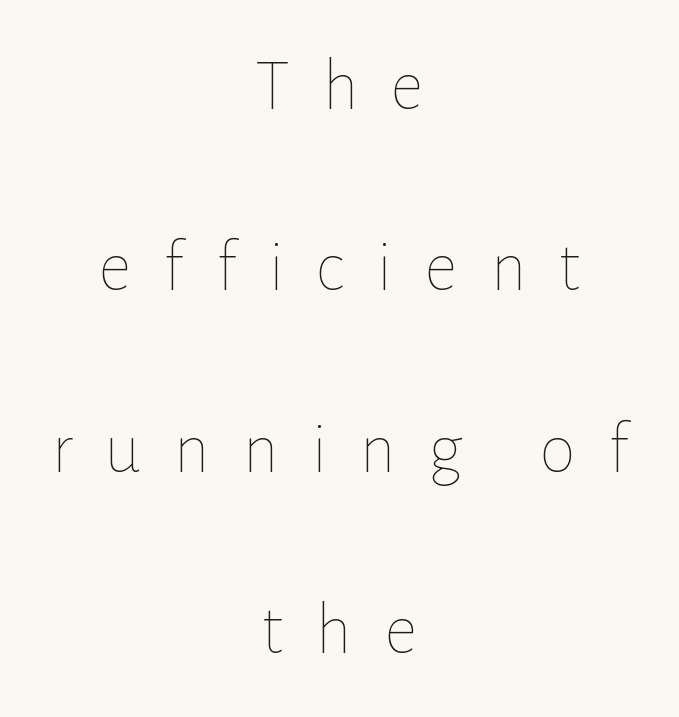
The passage shown has open, widely tracked lettering throughout. The letters advance in unequal steps, a hallmark of proportional type. Style check: upright. A great deal of white space separates one row of letters from the next. The font is comparable to plain body text, perhaps lighter. Beneath every word, the page is bare.
